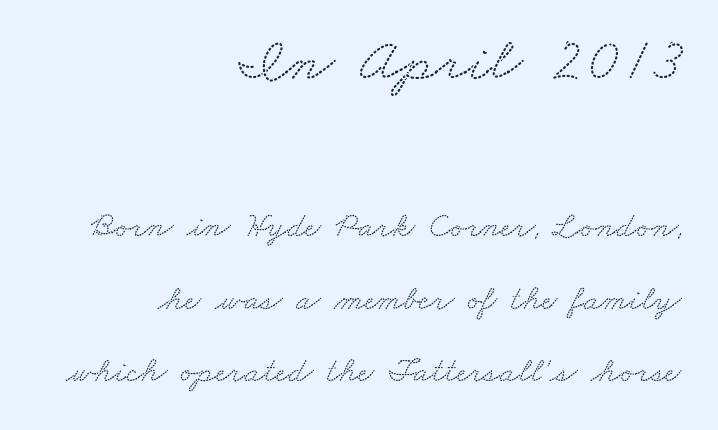
Q: Is the typeface a serif or a sans-serif typeface? A: Serif.
Q: Is the text underlined? A: No.
Q: How is the paragraph aligned? A: Right-aligned.
Q: Is the spacing between letters normal or unusually wide? A: Normal.
Q: Is the spacing between lines tight, normal or loose? A: Loose.
Q: Which block of text is set in a larger size, the first (top) or the second (bottom)? A: The first (top) one.
Q: Width (condensed, normal, or wide)? A: Wide.
Q: Stroke contrast? A: Low.
Q: x-height? A: Small.
Q: Monospaced? A: No.
